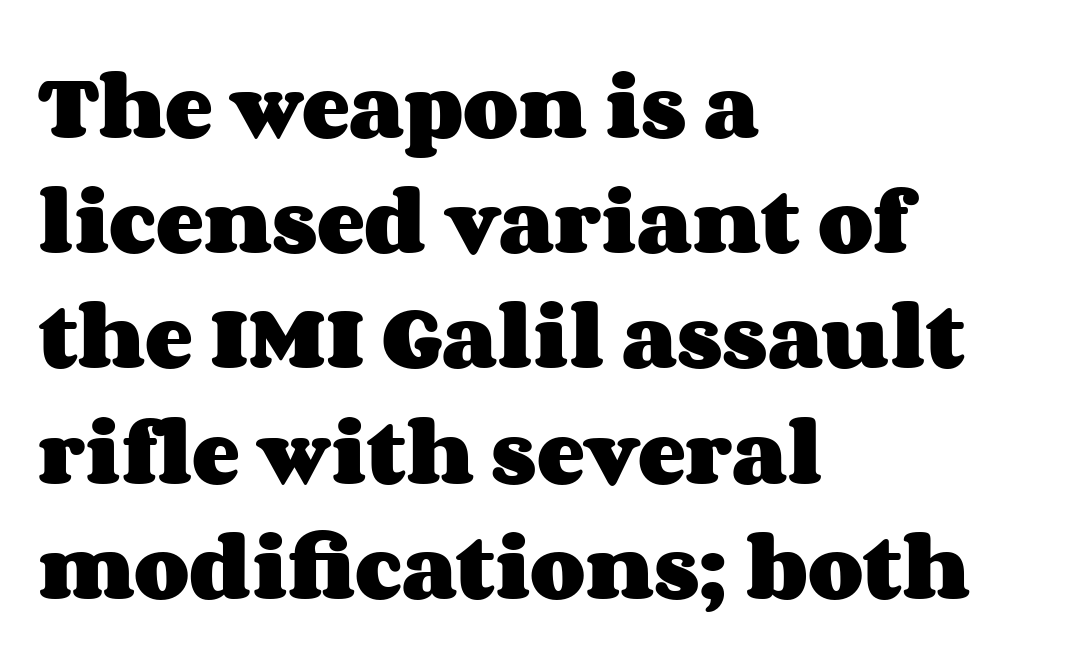
{"italic": "no", "bold": "yes", "weight": "heavy", "width": "wide", "stroke_contrast": "medium", "x_height": "large", "monospaced": "no", "underline": "no", "align": "left", "line_spacing": "normal", "line_spacing_ratio": 1.6, "letter_spacing": "normal", "letter_spacing_em": 0.0, "glyph_px": 72}
